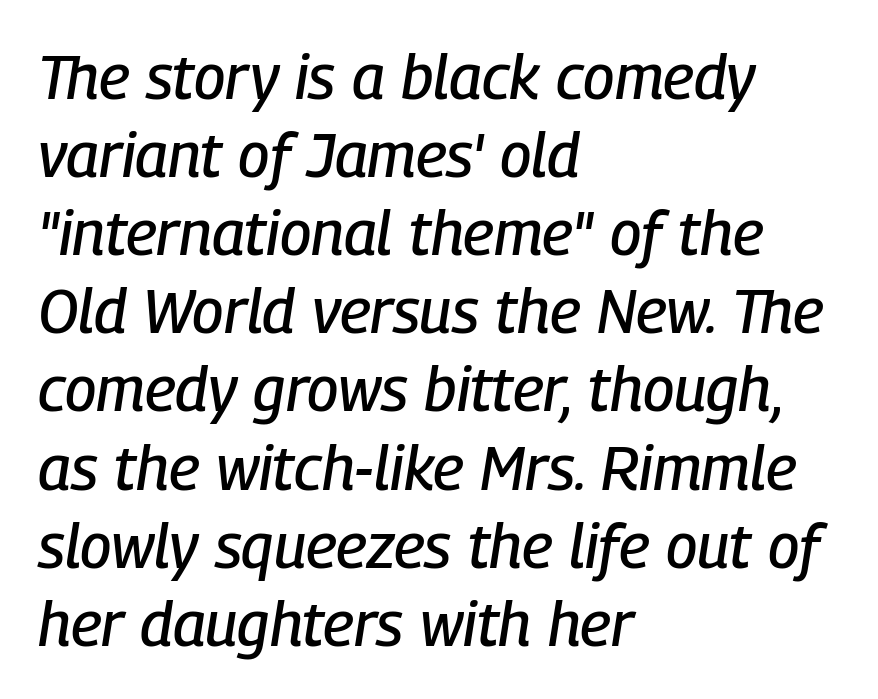
Q: Is the text italic (slanted)? A: Yes, it leans right by about 9 degrees.
Q: Is the text underlined? A: No.
Q: How is the paragraph aligned? A: Left-aligned.
Q: Is the spacing between letters normal or unusually wide? A: Normal.
Q: Is the spacing between lines tight, normal or loose? A: Normal.
Q: Width (condensed, normal, or wide)? A: Condensed.
Q: Stroke contrast? A: Low.
Q: x-height? A: Medium.
Q: Monospaced? A: No.
